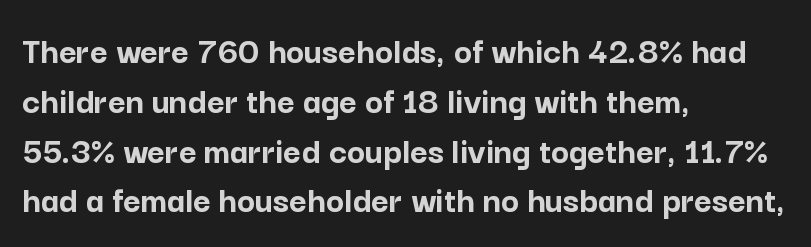
Q: Is the text bold? A: Yes.
Q: Is the text italic (slanted)? A: No, it is upright.
Q: Is the typeface a serif or a sans-serif typeface? A: Sans-serif.
Q: Is the text underlined? A: No.
Q: How is the paragraph aligned? A: Left-aligned.
Q: Is the spacing between letters normal or unusually wide? A: Normal.
Q: Is the spacing between lines tight, normal or loose? A: Normal.
Q: Width (condensed, normal, or wide)? A: Normal.
Q: Stroke contrast? A: Low.
Q: x-height? A: Medium.
Q: Monospaced? A: No.
